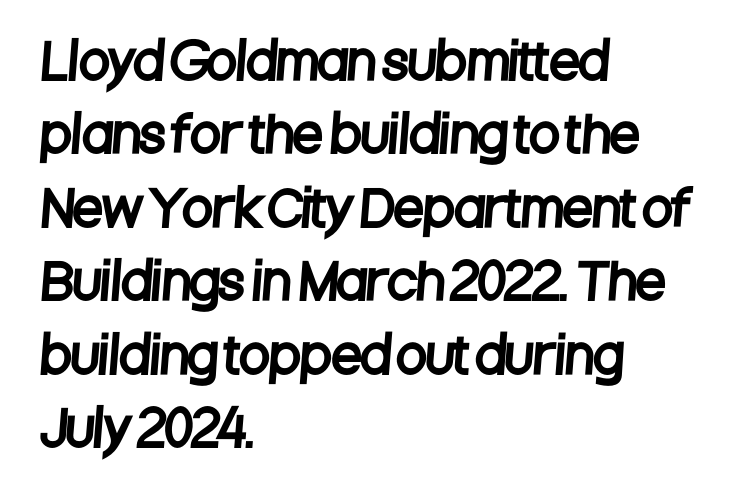
Observe the ordinary spacing: letters are neighbours, not strangers. Here the designer chose a conventional face with non-uniform glyph widths. Check under the words: just untouched page. What kind of face is this? One without serifs — a sans. The lines sit at an ordinary, default distance from one another.
